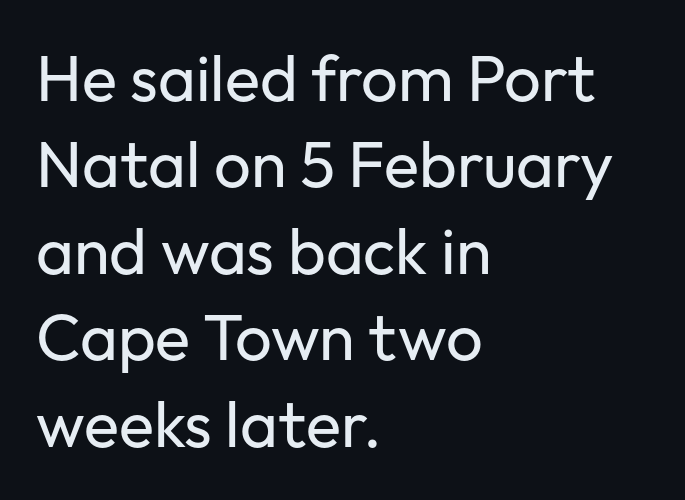
{"serif": "no", "italic": "no", "bold": "no", "weight": "regular", "width": "normal", "stroke_contrast": "low", "x_height": "medium", "monospaced": "no", "underline": "no", "align": "left", "line_spacing": "normal", "line_spacing_ratio": 1.33, "letter_spacing": "normal", "letter_spacing_em": 0.0, "glyph_px": 65}
